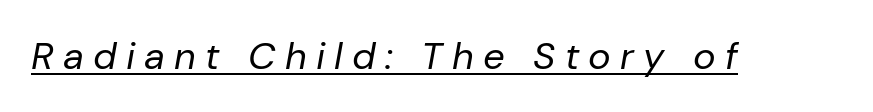
{"italic": "yes", "lean": "right", "slant_degrees": 10, "bold": "no", "weight": "regular", "width": "normal", "stroke_contrast": "low", "x_height": "medium", "monospaced": "no", "underline": "yes", "letter_spacing": "wide", "letter_spacing_em": 0.24, "glyph_px": 38}
